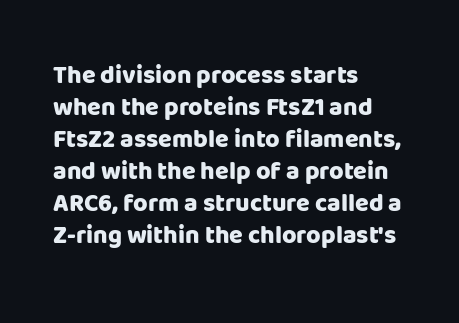
The image shows 25 px bold type, upright; set left-aligned, normal line spacing (1.28x), normal letter spacing, not underlined.
